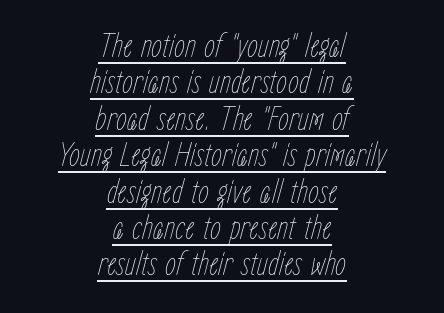
{"italic": "yes", "lean": "right", "slant_degrees": 15, "bold": "no", "weight": "thin", "width": "condensed", "stroke_contrast": "low", "x_height": "medium", "monospaced": "no", "underline": "yes", "align": "center", "line_spacing": "tight", "line_spacing_ratio": 1.04, "letter_spacing": "normal", "letter_spacing_em": 0.0, "glyph_px": 35}
